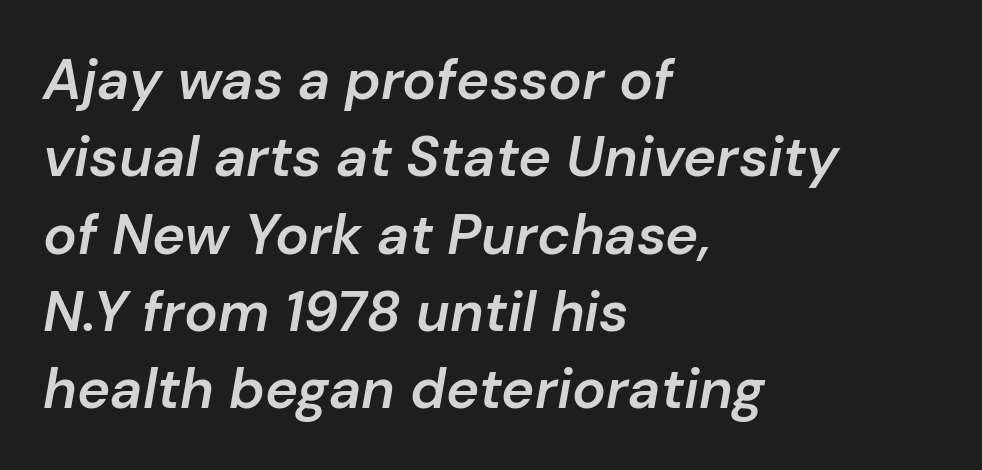
These lines are set flush left with a ragged right edge. Compared with an ordinary text face, these strokes are moderately heavier — a semibold. The space beneath each line is pristine and unruled. Regarding leading, the lines here are spaced in the standard way. This is oblique type, the kind used for emphasis or titles. This sample has the flowing, uneven cadence of proportional lettering.
